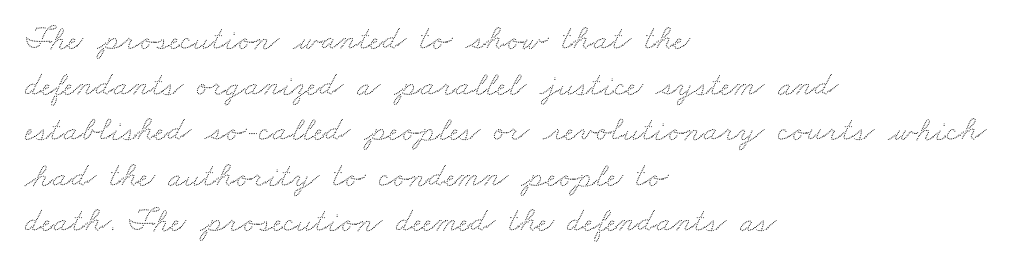
{"width": "wide", "stroke_contrast": "low", "x_height": "small", "monospaced": "no", "underline": "no", "align": "left", "line_spacing": "normal", "line_spacing_ratio": 1.34, "letter_spacing": "normal", "letter_spacing_em": 0.0, "glyph_px": 34}
